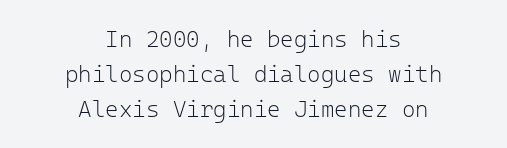
The image shows 23 px text type, upright; set centered, normal line spacing (1.52x), normal letter spacing, not underlined.
